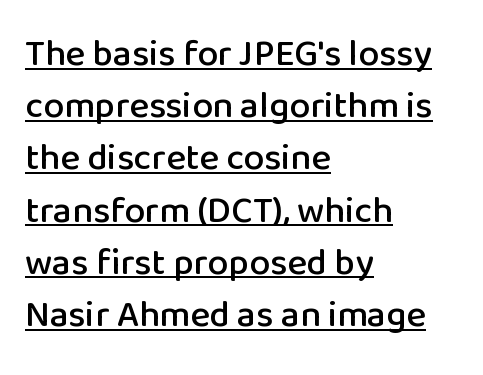
The image shows 37 px sans-serif type, upright; set left-aligned, normal line spacing (1.41x), normal letter spacing, underlined; low stroke contrast and a medium x-height.
